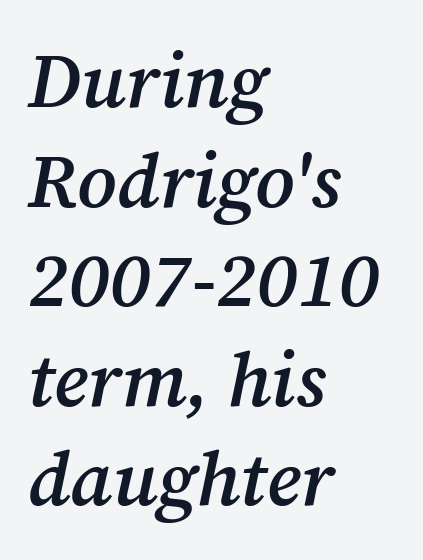
Proportional: the letters do not fall into vertical columns. Honestly, there is no underline to notice here at all. The passage shown has conventional tracking throughout. The rendering applies a slant to the glyphs. One-word summary of the alignment: left. The passage shown is typeset with a serif family.
